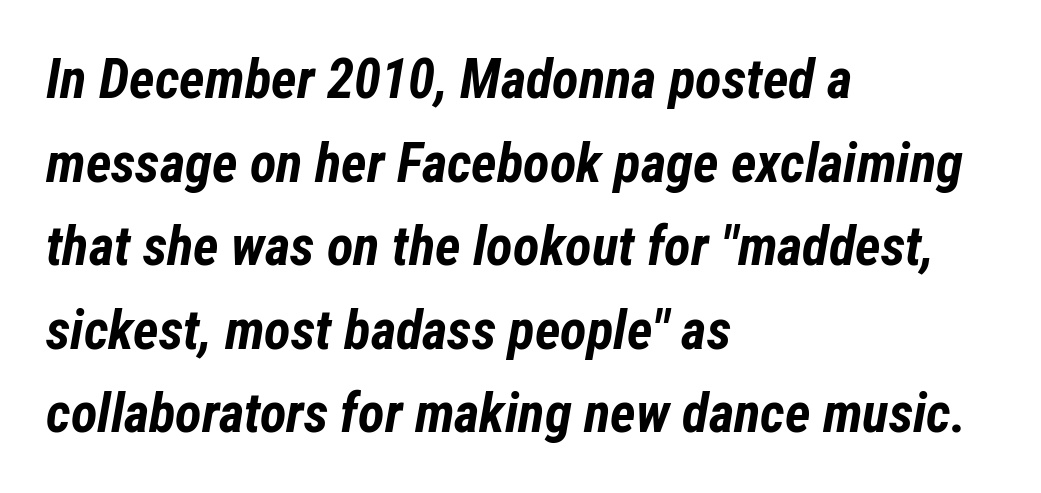
Q: Is the text bold? A: Yes.
Q: Is the text italic (slanted)? A: Yes, it leans right by about 12 degrees.
Q: Is the text underlined? A: No.
Q: How is the paragraph aligned? A: Left-aligned.
Q: Is the spacing between letters normal or unusually wide? A: Normal.
Q: Is the spacing between lines tight, normal or loose? A: Normal.
Q: Width (condensed, normal, or wide)? A: Condensed.
Q: Stroke contrast? A: Low.
Q: x-height? A: Medium.
Q: Monospaced? A: No.
